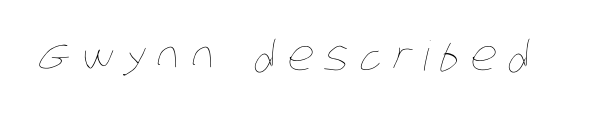
Q: Is the text bold? A: No.
Q: Is the text underlined? A: No.
Q: Is the spacing between letters normal or unusually wide? A: Unusually wide.
Q: Width (condensed, normal, or wide)? A: Condensed.
Q: Stroke contrast? A: Low.
Q: x-height? A: Large.
Q: Monospaced? A: No.
